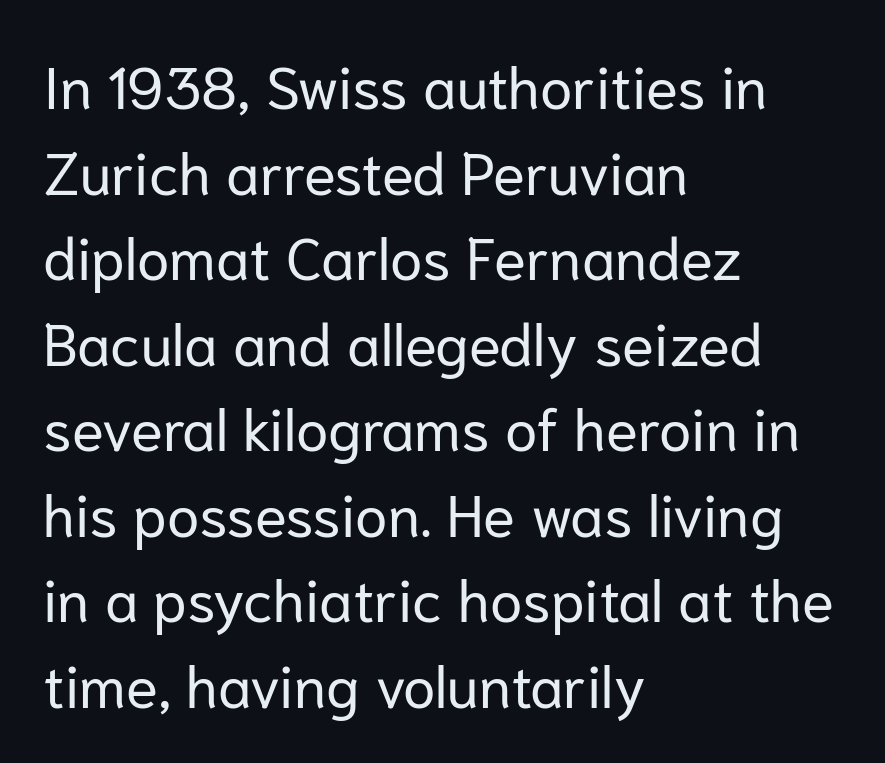
Q: Is the text bold? A: No.
Q: Is the text italic (slanted)? A: No, it is upright.
Q: Is the typeface a serif or a sans-serif typeface? A: Sans-serif.
Q: Is the text underlined? A: No.
Q: How is the paragraph aligned? A: Left-aligned.
Q: Is the spacing between letters normal or unusually wide? A: Normal.
Q: Is the spacing between lines tight, normal or loose? A: Normal.
Q: Width (condensed, normal, or wide)? A: Normal.
Q: Stroke contrast? A: Low.
Q: x-height? A: Medium.
Q: Monospaced? A: No.
